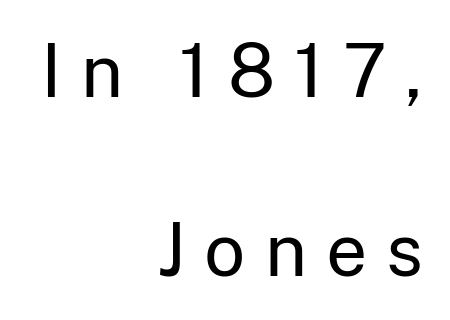
The image shows 73 px regular-weight sans-serif type, upright; set right-aligned, loose line spacing (2.45x), unusually wide letter spacing (+0.26 em), not underlined; low stroke contrast and a medium x-height.
